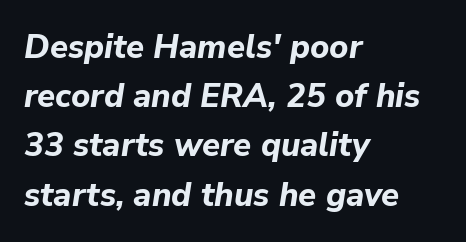
The passage is arranged the way most books set body copy — flush left. This sample uses an oblique cut, with every glyph tilted off the vertical. Thick stems and heavy bowls — unmistakably bold. Unmarked baselines from the first word to the last. Does the leading feel generous? No, just average.
